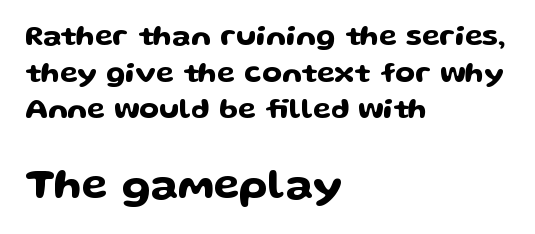
The image shows 43 px wide sans-serif type, upright; set left-aligned, normal line spacing (1.26x), normal letter spacing, not underlined; the second (bottom) block is 1.48x larger; low stroke contrast and a medium x-height.
